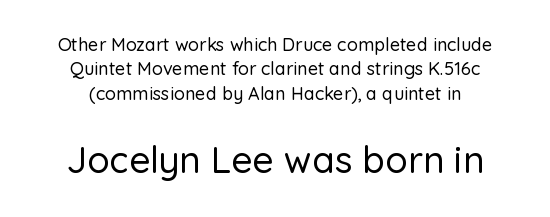
The image shows 37 px sans-serif type, upright; set centered, normal line spacing (1.36x), normal letter spacing, not underlined; the second (bottom) block is 2.06x larger; low stroke contrast and a medium x-height.
